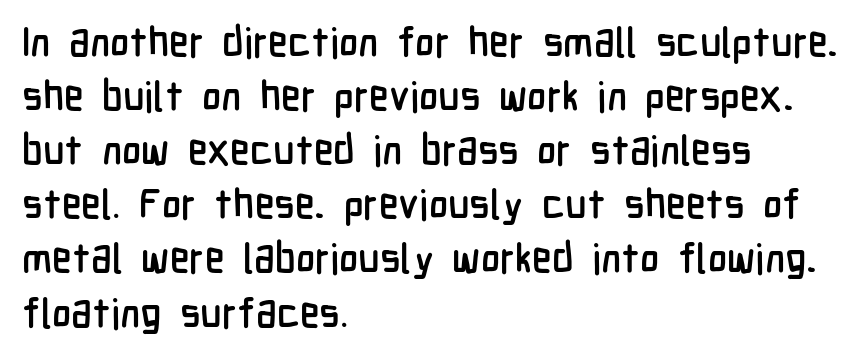
Q: Is the text italic (slanted)? A: No, it is upright.
Q: Is the typeface a serif or a sans-serif typeface? A: Sans-serif.
Q: Is the text underlined? A: No.
Q: How is the paragraph aligned? A: Left-aligned.
Q: Is the spacing between letters normal or unusually wide? A: Normal.
Q: Is the spacing between lines tight, normal or loose? A: Normal.
Q: Width (condensed, normal, or wide)? A: Condensed.
Q: Stroke contrast? A: Low.
Q: x-height? A: Medium.
Q: Monospaced? A: No.
